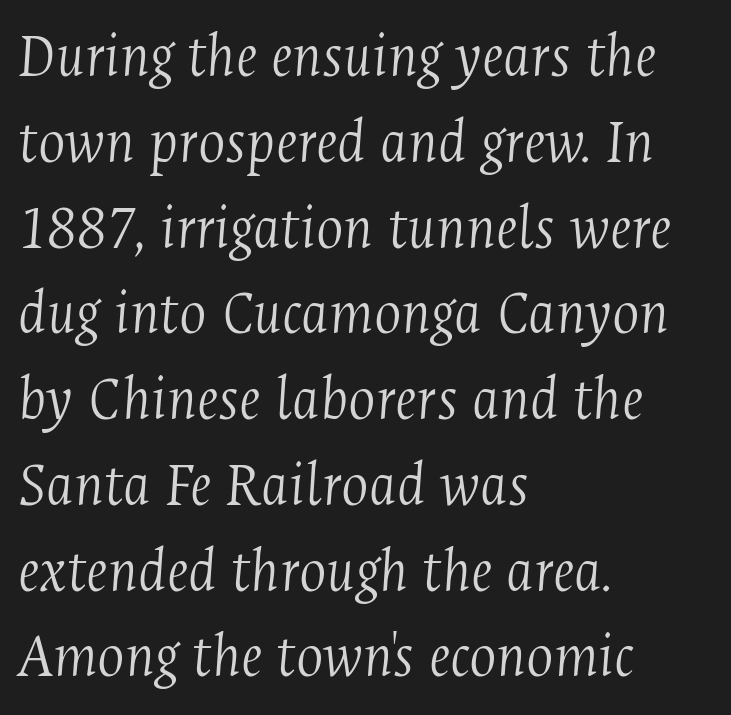
The image shows 64 px light, condensed serif type, italic (leaning right); set left-aligned, normal line spacing (1.34x), normal letter spacing, not underlined; medium stroke contrast and a medium x-height.
